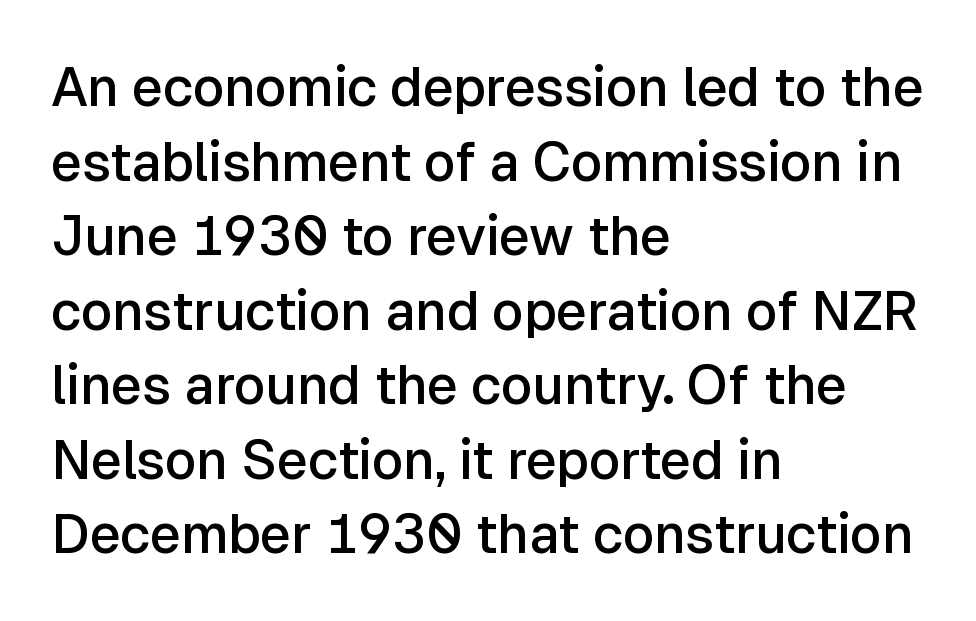
Font category for this specimen: sans-serif. This is the in-between weight designers call semibold or demi. The line texture is even and compact thanks to regular tracking. If you drew a line through each stem, it would be perfectly vertical.
